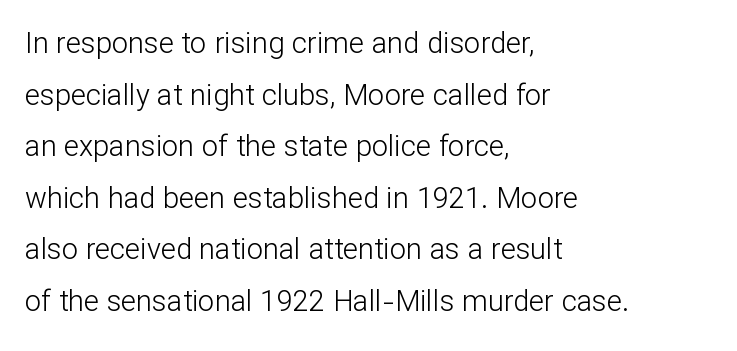
The image shows 29 px light sans-serif type, upright; set left-aligned, line spacing 1.78x, normal letter spacing, not underlined; low stroke contrast and a medium x-height.
